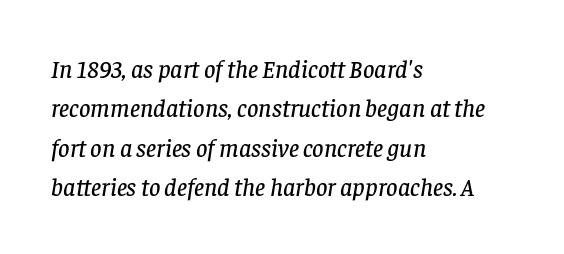
{"italic": "yes", "lean": "right", "slant_degrees": 8, "underline": "no", "align": "left", "line_spacing": "normal", "line_spacing_ratio": 1.58, "letter_spacing": "normal", "letter_spacing_em": 0.0, "glyph_px": 25}
